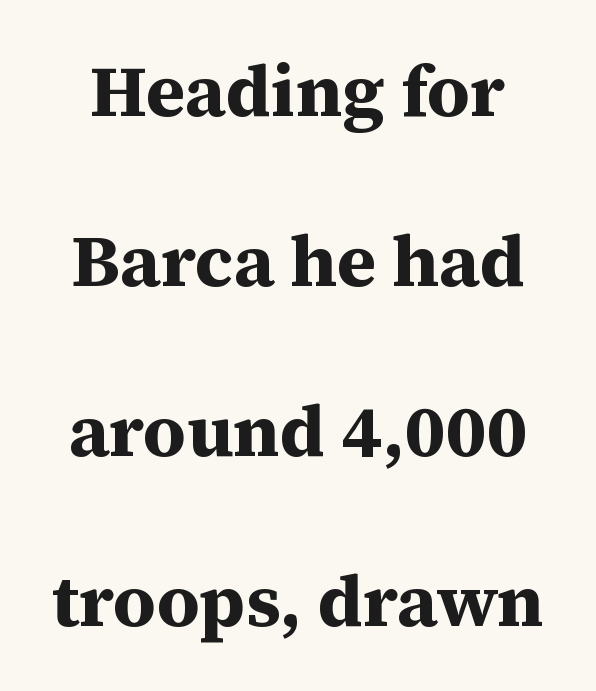
{"serif": "yes", "italic": "no", "bold": "yes", "weight": "bold", "width": "normal", "stroke_contrast": "medium", "x_height": "medium", "monospaced": "no", "underline": "no", "line_spacing": "loose", "line_spacing_ratio": 2.33, "letter_spacing": "normal", "letter_spacing_em": 0.0, "glyph_px": 73}
